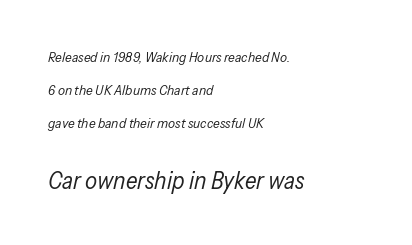
{"italic": "yes", "lean": "right", "slant_degrees": 13, "bold": "no", "underline": "no", "align": "left", "line_spacing": "loose", "line_spacing_ratio": 2.34, "letter_spacing": "normal", "letter_spacing_em": 0.0, "larger_block": "second", "size_ratio": 1.71, "glyph_px": 24}
